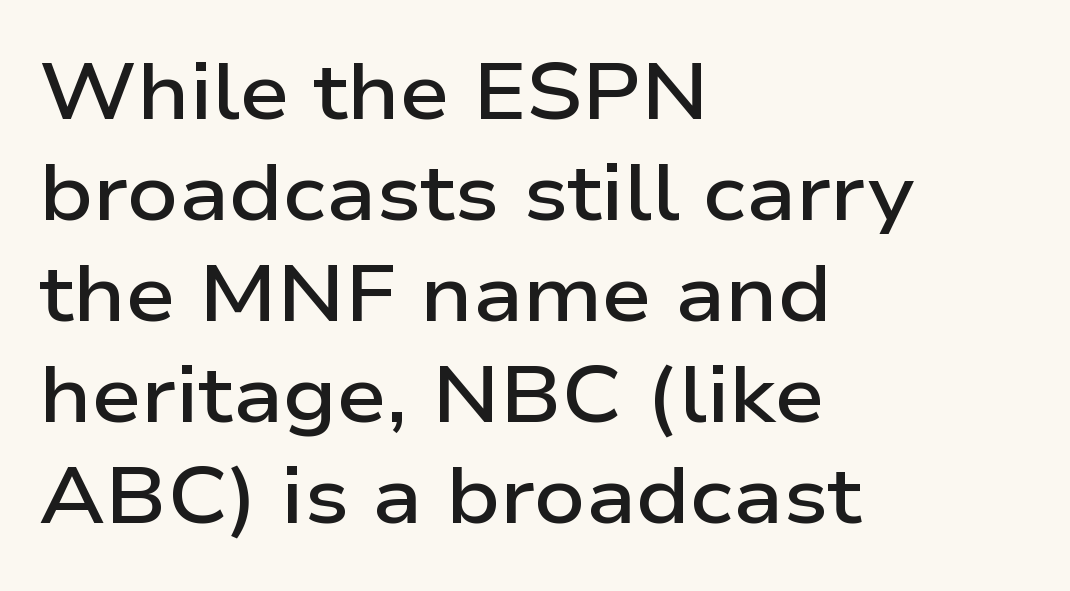
This sample keeps an unexceptional amount of space between lines. Ordinary non-slanted type is in use. Spacing verdict: proportional, widths tailored to each character. The designer went with a sans here, leaving each stem footless. Left-aligned paragraph, ragged on the right.
